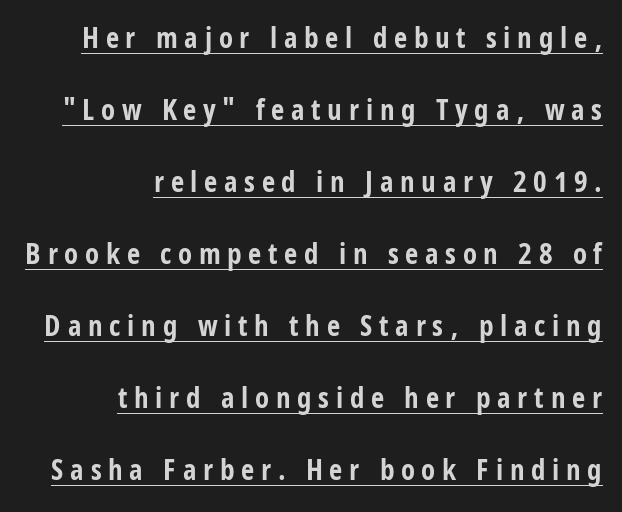
{"serif": "no", "italic": "no", "bold": "yes", "weight": "bold", "width": "condensed", "stroke_contrast": "low", "x_height": "large", "monospaced": "no", "underline": "yes", "align": "right", "line_spacing": "loose", "line_spacing_ratio": 2.48, "letter_spacing": "wide", "letter_spacing_em": 0.23, "glyph_px": 29}
